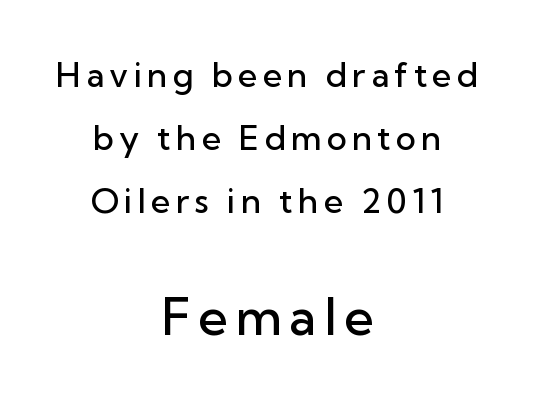
Q: Is the text bold? A: Semi-bold.
Q: Is the text italic (slanted)? A: No, it is upright.
Q: Is the typeface a serif or a sans-serif typeface? A: Sans-serif.
Q: Is the text underlined? A: No.
Q: How is the paragraph aligned? A: Centered.
Q: Which block of text is set in a larger size, the first (top) or the second (bottom)? A: The second (bottom) one.
Q: Width (condensed, normal, or wide)? A: Normal.
Q: Stroke contrast? A: Low.
Q: x-height? A: Medium.
Q: Monospaced? A: No.
